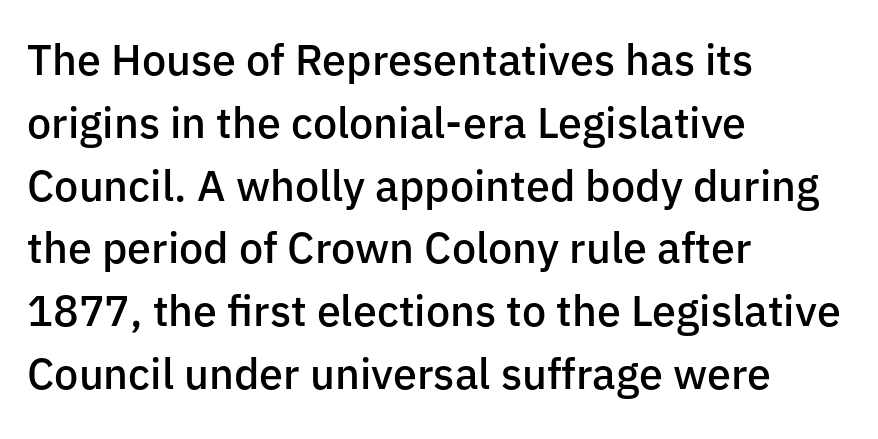
{"serif": "no", "italic": "no", "bold": "semi", "weight": "semibold", "width": "normal", "stroke_contrast": "low", "x_height": "medium", "monospaced": "no", "underline": "no", "align": "left", "line_spacing": "normal", "line_spacing_ratio": 1.46, "letter_spacing": "normal", "letter_spacing_em": 0.0, "glyph_px": 43}
